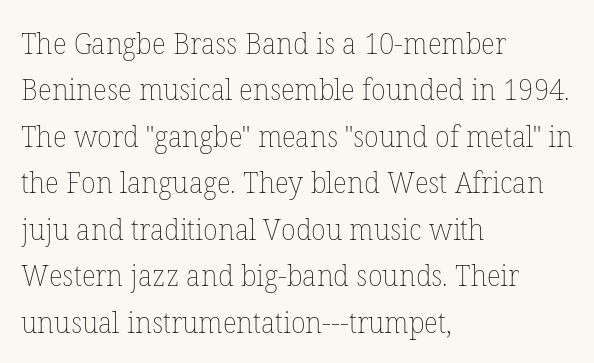
The image shows 30 px thin type, upright; set left-aligned, normal line spacing (1.55x), normal letter spacing, not underlined; low stroke contrast and a medium x-height.
